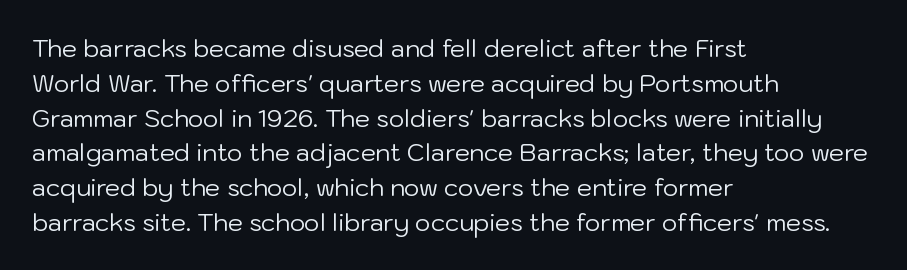
Q: Is the text bold? A: No.
Q: Is the text italic (slanted)? A: No, it is upright.
Q: Is the text underlined? A: No.
Q: How is the paragraph aligned? A: Left-aligned.
Q: Is the spacing between letters normal or unusually wide? A: Normal.
Q: Is the spacing between lines tight, normal or loose? A: Normal.
